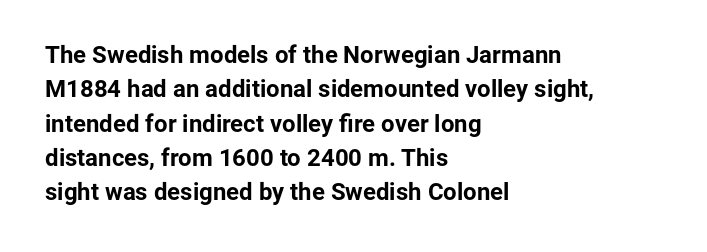
The image shows 24 px bold type, upright; set left-aligned, normal line spacing (1.43x), normal letter spacing, not underlined.
